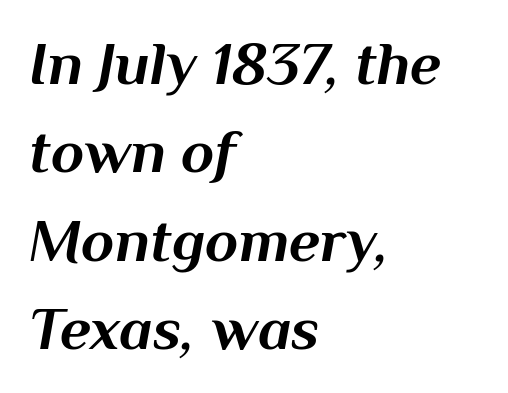
Summary of weight: heavy, a full bold. In terms of letterspacing, this is plain default setting. A typesetter would call this proportional, since set widths differ per character. The whole block is typeset with a tilt. Just letters on the line, the space beneath them empty.
